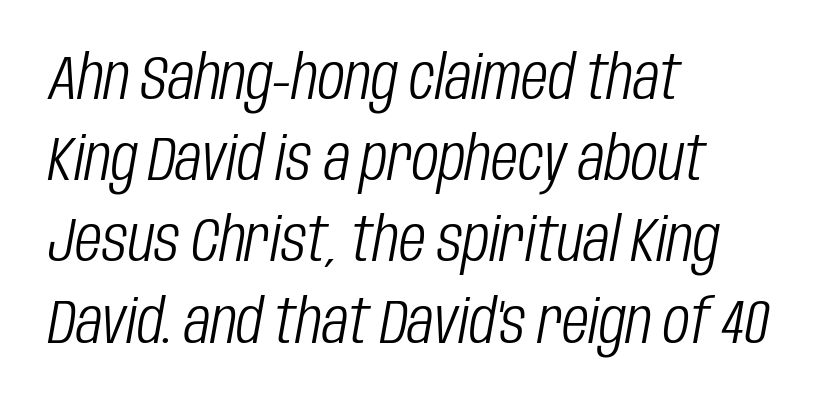
Q: Is the text bold? A: No.
Q: Is the text italic (slanted)? A: Yes, it leans right by about 10 degrees.
Q: Is the text underlined? A: No.
Q: How is the paragraph aligned? A: Left-aligned.
Q: Is the spacing between letters normal or unusually wide? A: Normal.
Q: Is the spacing between lines tight, normal or loose? A: Normal.
Q: Width (condensed, normal, or wide)? A: Condensed.
Q: Stroke contrast? A: Low.
Q: x-height? A: Large.
Q: Monospaced? A: No.
